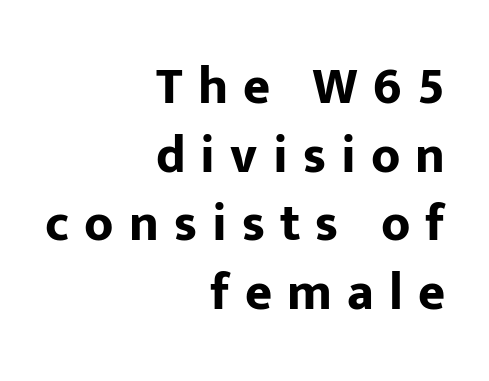
The image shows 52 px bold sans-serif type, upright; set right-aligned, normal line spacing (1.32x), unusually wide letter spacing (+0.29 em), not underlined; low stroke contrast and a medium x-height.
